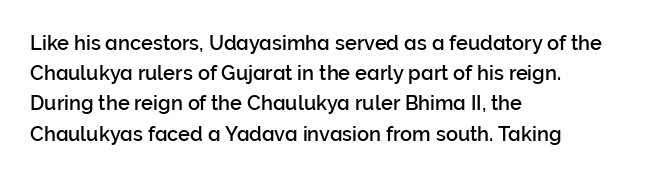
{"italic": "no", "underline": "no", "align": "left", "line_spacing": "normal", "line_spacing_ratio": 1.51, "letter_spacing": "normal", "letter_spacing_em": 0.0, "glyph_px": 20}
